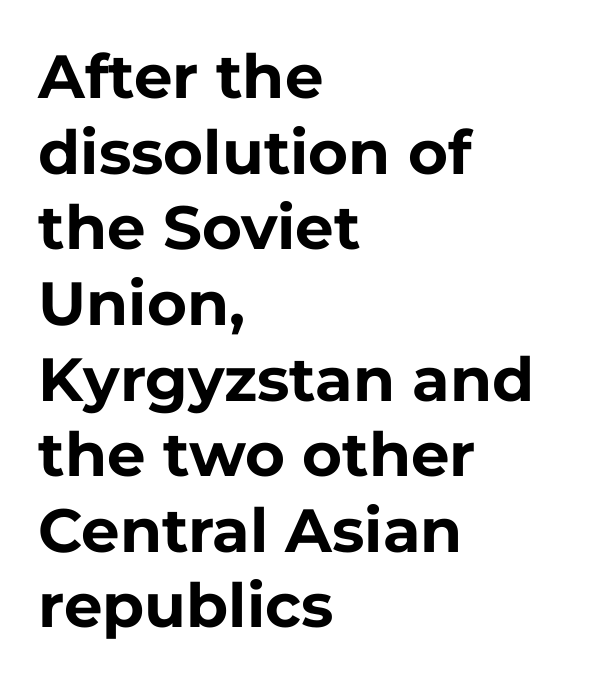
Q: Is the text bold? A: Yes.
Q: Is the text italic (slanted)? A: No, it is upright.
Q: Is the typeface a serif or a sans-serif typeface? A: Sans-serif.
Q: Is the text underlined? A: No.
Q: How is the paragraph aligned? A: Left-aligned.
Q: Is the spacing between letters normal or unusually wide? A: Normal.
Q: Width (condensed, normal, or wide)? A: Normal.
Q: Stroke contrast? A: Low.
Q: x-height? A: Medium.
Q: Monospaced? A: No.
